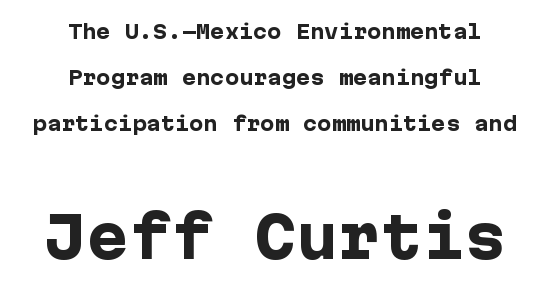
{"serif": "no", "italic": "no", "bold": "yes", "weight": "heavy", "width": "normal", "stroke_contrast": "low", "x_height": "medium", "underline": "no", "align": "center", "line_spacing": "loose", "line_spacing_ratio": 2.43, "letter_spacing": "normal", "letter_spacing_em": 0.0, "larger_block": "second", "size_ratio": 2.95, "glyph_px": 56}
